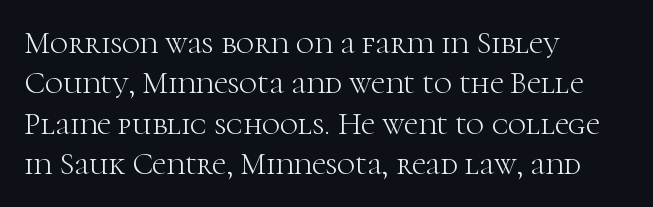
{"serif": "yes", "italic": "no", "bold": "no", "weight": "light", "width": "normal", "stroke_contrast": "high", "x_height": "medium", "monospaced": "no", "underline": "no", "align": "left", "line_spacing": "normal", "line_spacing_ratio": 1.3, "letter_spacing": "normal", "letter_spacing_em": 0.0, "glyph_px": 31}
